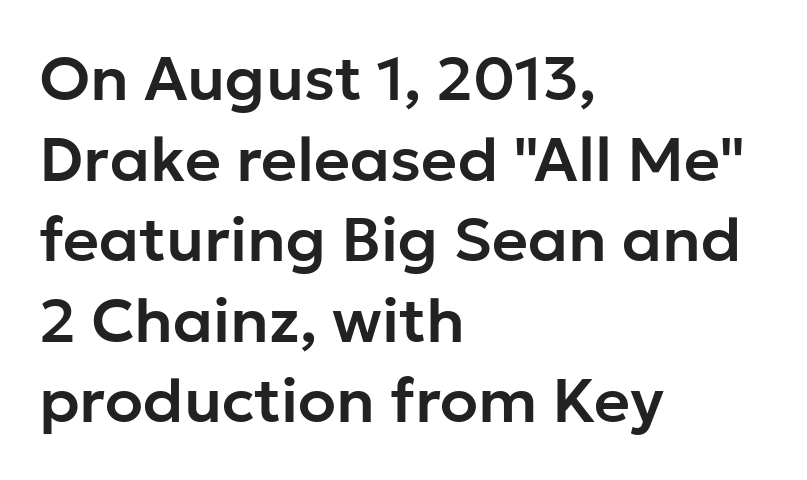
The image shows 62 px sans-serif type, upright; set left-aligned, normal line spacing (1.3x), normal letter spacing, not underlined; low stroke contrast and a medium x-height.
